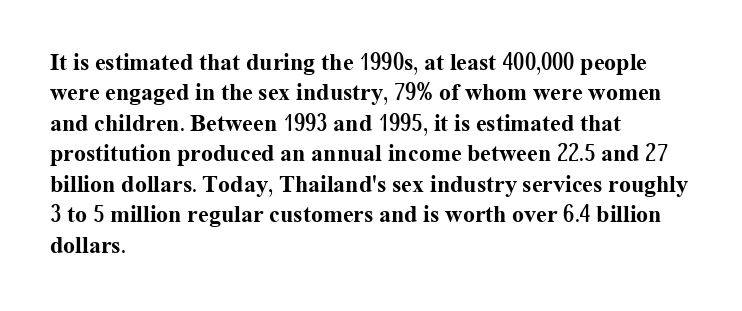
The image shows 24 px bold type, upright; set left-aligned, normal line spacing (1.27x), normal letter spacing, not underlined.
